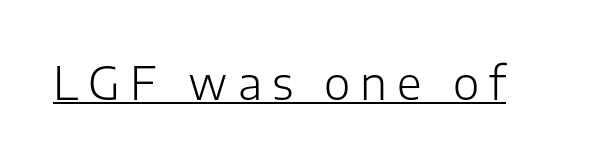
The passage shown is underscored from start to finish. Varying glyph widths throughout — classic text-font behaviour. Vertical strokes here are truly vertical. Classification — sans serif.
